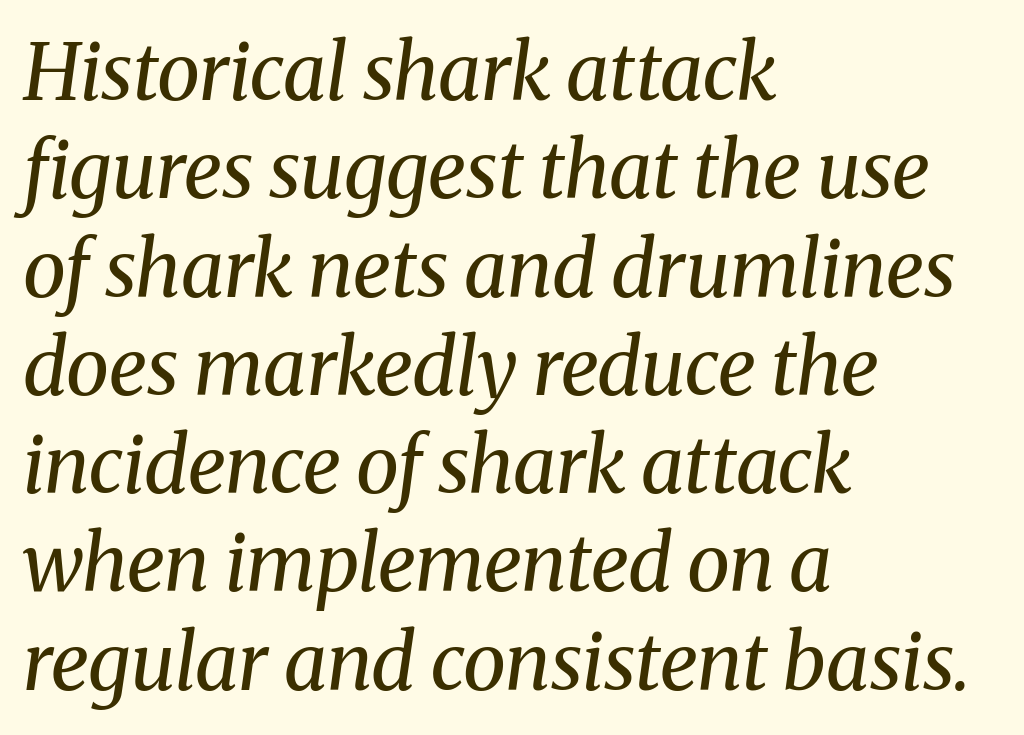
Q: Is the text bold? A: No.
Q: Is the text italic (slanted)? A: Yes, it leans right by about 8 degrees.
Q: Is the typeface a serif or a sans-serif typeface? A: Serif.
Q: Is the text underlined? A: No.
Q: How is the paragraph aligned? A: Left-aligned.
Q: Is the spacing between letters normal or unusually wide? A: Normal.
Q: Is the spacing between lines tight, normal or loose? A: Normal.
Q: Width (condensed, normal, or wide)? A: Normal.
Q: Stroke contrast? A: Medium.
Q: x-height? A: Medium.
Q: Monospaced? A: No.
